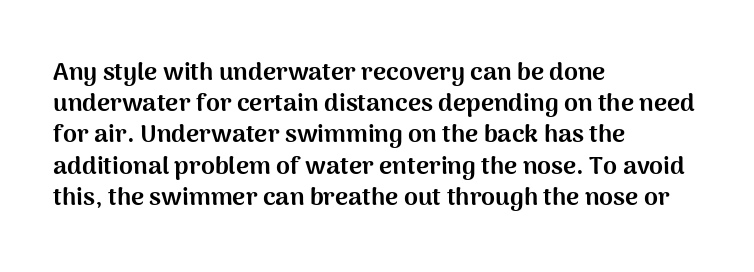
Q: Is the text bold? A: Yes.
Q: Is the text italic (slanted)? A: No, it is upright.
Q: Is the text underlined? A: No.
Q: How is the paragraph aligned? A: Left-aligned.
Q: Is the spacing between letters normal or unusually wide? A: Normal.
Q: Is the spacing between lines tight, normal or loose? A: Normal.
